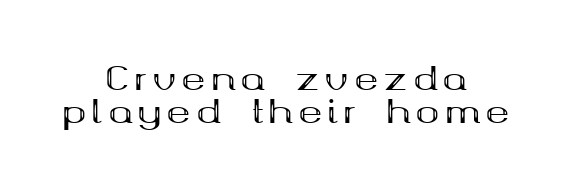
Quick note: not italic, upright. Heavy-handed strokes throughout: this text is bold. The lines are quadded center. Character widths vary here, with narrow letters taking less room than wide ones. You could barely slide anything between these rows.
